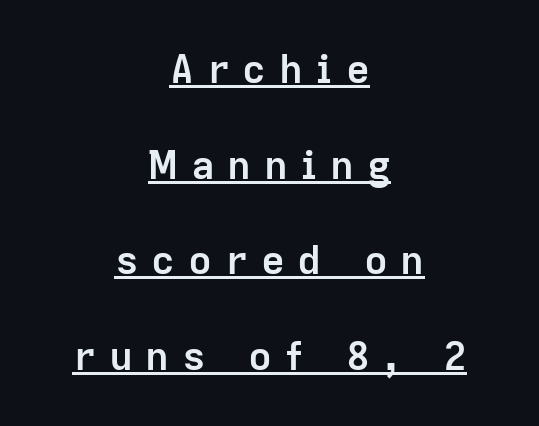
The words here are underlined. Layout note: lines centered. Look at the stroke-to-counter ratio: heavy, a bold. What's the leading like? Stretched, with rows far apart. Nothing sits at the stroke ends, so this counts as sans-serif. The face used here is rendered with a markedly widened letterfit.
